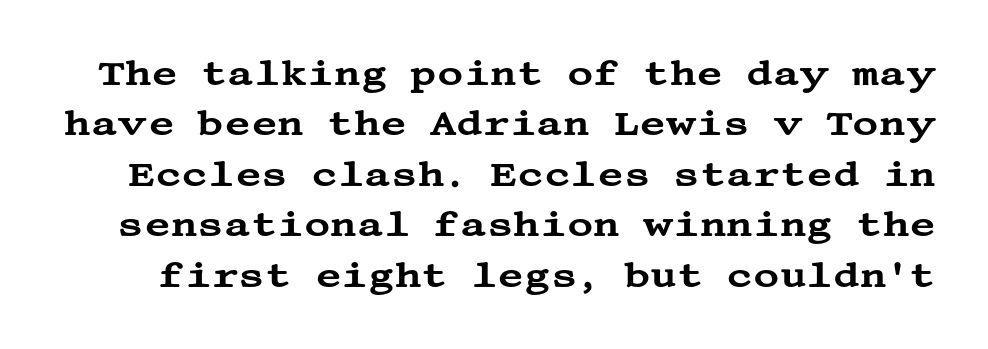
Do the letters lean? They stand straight. Check the space under the baseline: it is left empty. Is there much room between lines? A standard amount, neither cramped nor airy. Serifs: yes, visible at the terminals of the letterforms.
